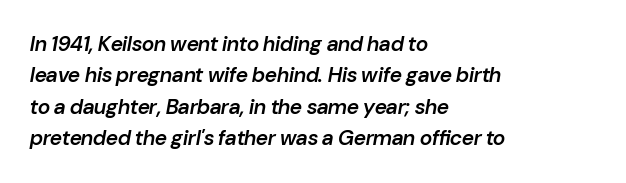
{"italic": "yes", "lean": "right", "slant_degrees": 10, "bold": "semi", "underline": "no", "align": "left", "line_spacing": "normal", "line_spacing_ratio": 1.5, "letter_spacing": "normal", "letter_spacing_em": 0.0, "glyph_px": 21}
